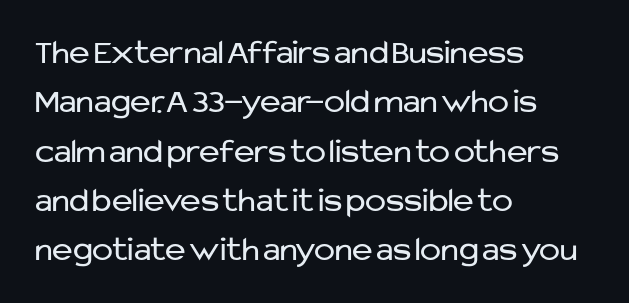
Type style note: lacks serifs. The vertical gap from one line to the next is medium. Tracking here is standard; glyphs follow each other at the usual distance. Bare-footed words on every line. Short and long lines alike share a common starting point at left. Unbolded letterforms with no extra heft.
